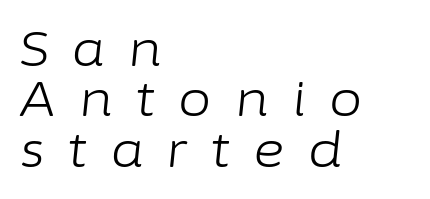
Q: Is the text bold? A: No.
Q: Is the text italic (slanted)? A: Yes, it leans right by about 6 degrees.
Q: Is the text underlined? A: No.
Q: How is the paragraph aligned? A: Left-aligned.
Q: Is the spacing between letters normal or unusually wide? A: Unusually wide.
Q: Is the spacing between lines tight, normal or loose? A: Tight.
Q: Width (condensed, normal, or wide)? A: Normal.
Q: Stroke contrast? A: Low.
Q: x-height? A: Medium.
Q: Monospaced? A: No.
